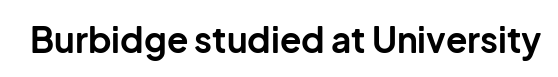
Q: Is the text bold? A: Yes.
Q: Is the text italic (slanted)? A: No, it is upright.
Q: Is the typeface a serif or a sans-serif typeface? A: Sans-serif.
Q: Is the text underlined? A: No.
Q: Is the spacing between letters normal or unusually wide? A: Normal.
Q: Width (condensed, normal, or wide)? A: Normal.
Q: Stroke contrast? A: Low.
Q: x-height? A: Medium.
Q: Monospaced? A: No.
